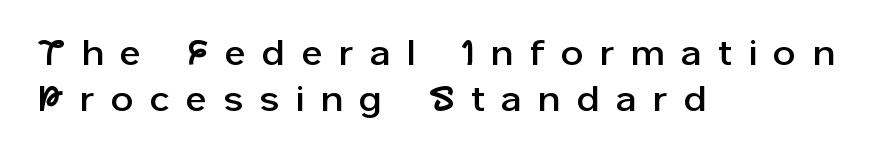
{"serif": "no", "italic": "no", "width": "normal", "stroke_contrast": "low", "x_height": "medium", "monospaced": "no", "underline": "no", "align": "left", "line_spacing": "normal", "line_spacing_ratio": 1.31, "letter_spacing": "wide", "letter_spacing_em": 0.5, "glyph_px": 35}
